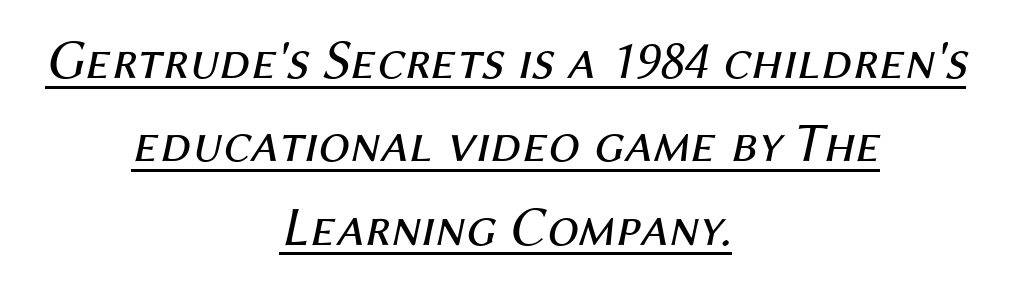
There's an unmistakable incline to the writing here. Heaviness? Minimal to ordinary, like unemphasized prose. Quick note: underline on. The rendering positions every line midway between the sides.
